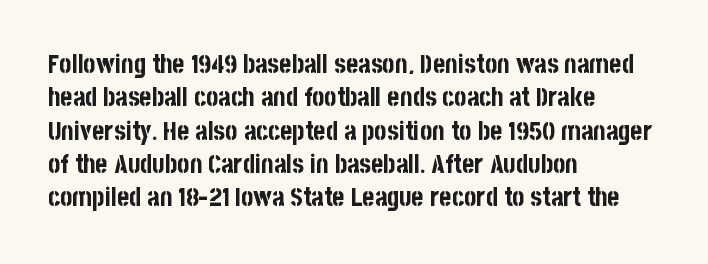
In terms of posture, this sample is upright. Look at the stroke-to-counter ratio: heavy, a bold. Notice how descenders clear the ascenders below comfortably — that's standard leading. The zone under the glyphs is completely vacant. The rendering keeps characters at their native spacing.
